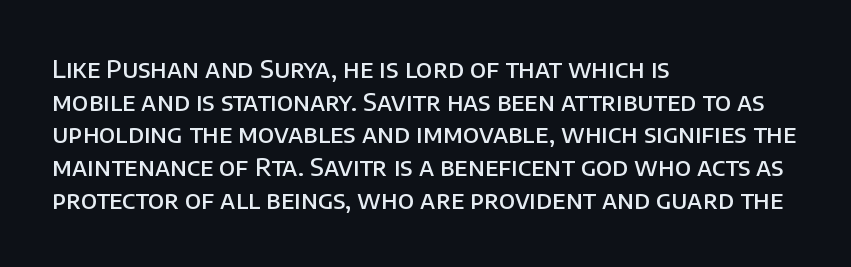
{"italic": "no", "bold": "semi", "underline": "no", "align": "left", "line_spacing": "normal", "line_spacing_ratio": 1.31, "letter_spacing": "normal", "letter_spacing_em": 0.0, "glyph_px": 25}
